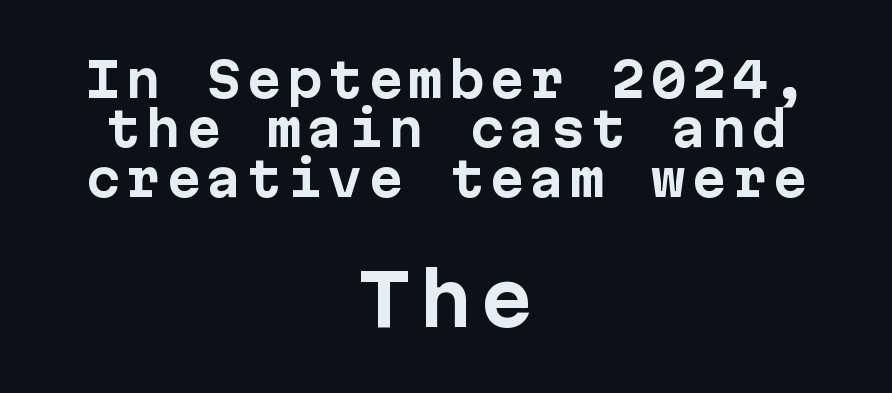
{"serif": "no", "italic": "no", "bold": "yes", "weight": "bold", "width": "normal", "stroke_contrast": "low", "x_height": "medium", "underline": "no", "align": "center", "line_spacing": "tight", "line_spacing_ratio": 1.05, "larger_block": "second", "size_ratio": 1.51, "glyph_px": 71}
